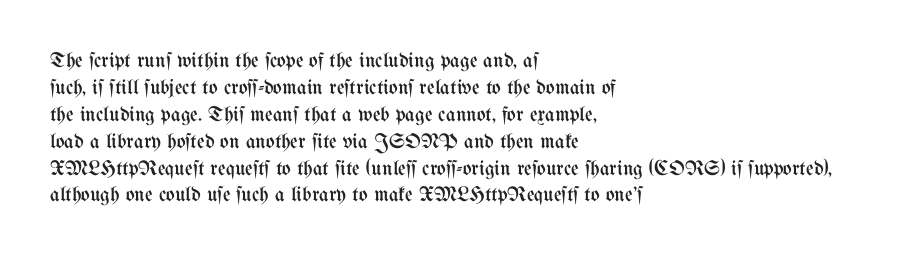
The image shows 21 px text type, upright; set left-aligned, normal line spacing (1.28x), normal letter spacing, not underlined.
